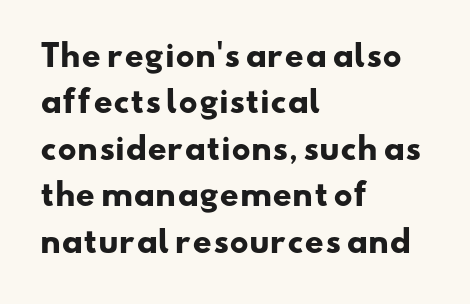
Short note: letters normally spaced. Short and long lines alike share a common starting point at left. Caption: bold face, heavy strokes. The rendering shows plain stroke endings on the letterforms — a sans-serif design. Lines of text with bare space underneath. Do the characters align in a grid? No, the font is proportional.
